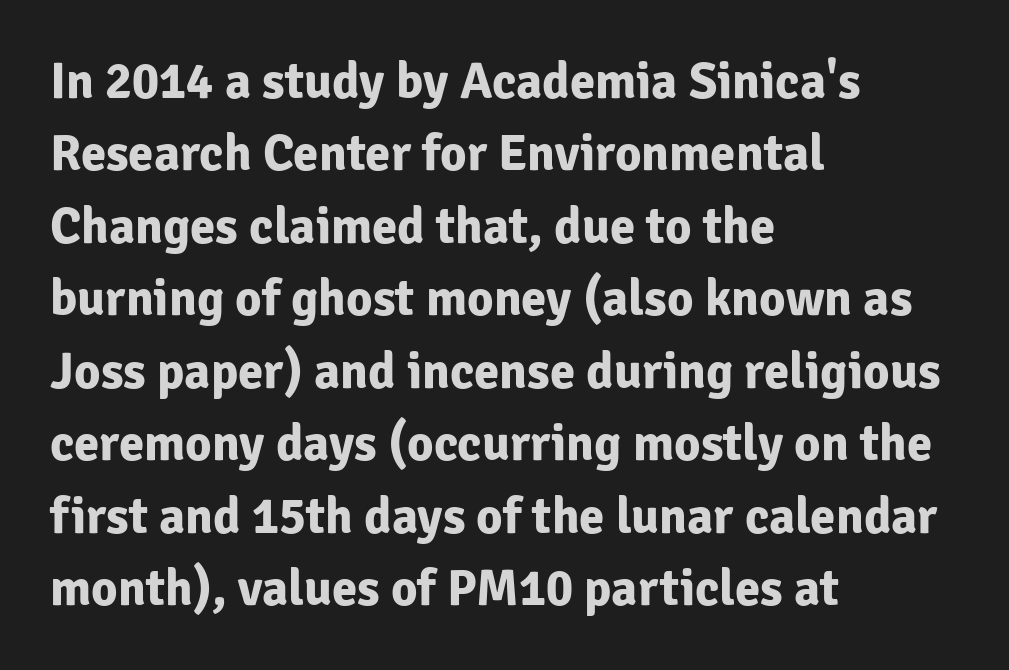
Q: Is the text bold? A: Yes.
Q: Is the text italic (slanted)? A: No, it is upright.
Q: Is the typeface a serif or a sans-serif typeface? A: Sans-serif.
Q: Is the text underlined? A: No.
Q: How is the paragraph aligned? A: Left-aligned.
Q: Is the spacing between letters normal or unusually wide? A: Normal.
Q: Is the spacing between lines tight, normal or loose? A: Normal.
Q: Width (condensed, normal, or wide)? A: Normal.
Q: Stroke contrast? A: Low.
Q: x-height? A: Medium.
Q: Monospaced? A: No.
